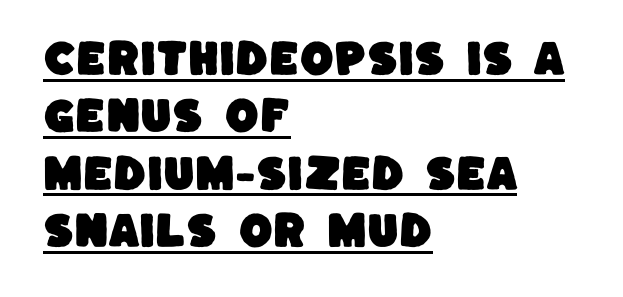
Q: Is the typeface a serif or a sans-serif typeface? A: Sans-serif.
Q: Is the text underlined? A: Yes.
Q: How is the paragraph aligned? A: Left-aligned.
Q: Is the spacing between letters normal or unusually wide? A: Normal.
Q: Is the spacing between lines tight, normal or loose? A: Normal.
Q: Width (condensed, normal, or wide)? A: Normal.
Q: Stroke contrast? A: Low.
Q: x-height? A: Large.
Q: Monospaced? A: No.
